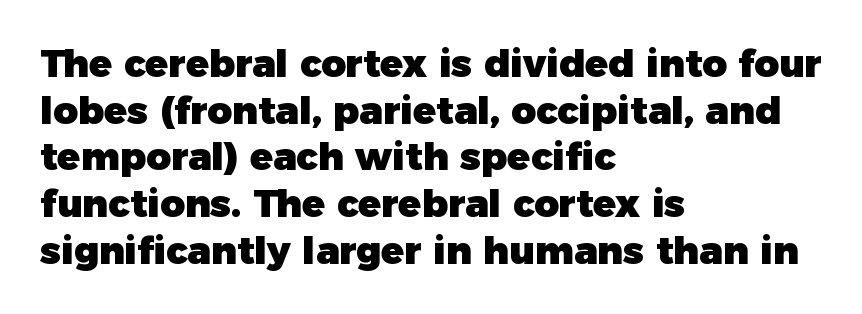
Q: Is the text bold? A: Yes.
Q: Is the text italic (slanted)? A: No, it is upright.
Q: Is the typeface a serif or a sans-serif typeface? A: Sans-serif.
Q: Is the text underlined? A: No.
Q: How is the paragraph aligned? A: Left-aligned.
Q: Is the spacing between letters normal or unusually wide? A: Normal.
Q: Width (condensed, normal, or wide)? A: Normal.
Q: Stroke contrast? A: Low.
Q: x-height? A: Medium.
Q: Monospaced? A: No.
